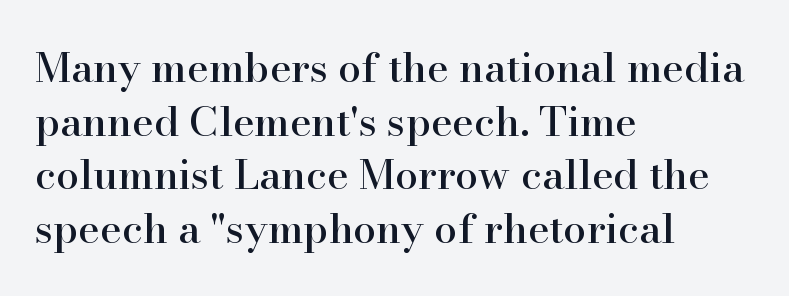
The image shows 41 px serif type, upright; set left-aligned, normal line spacing (1.31x), normal letter spacing, not underlined; high stroke contrast and a small x-height.
